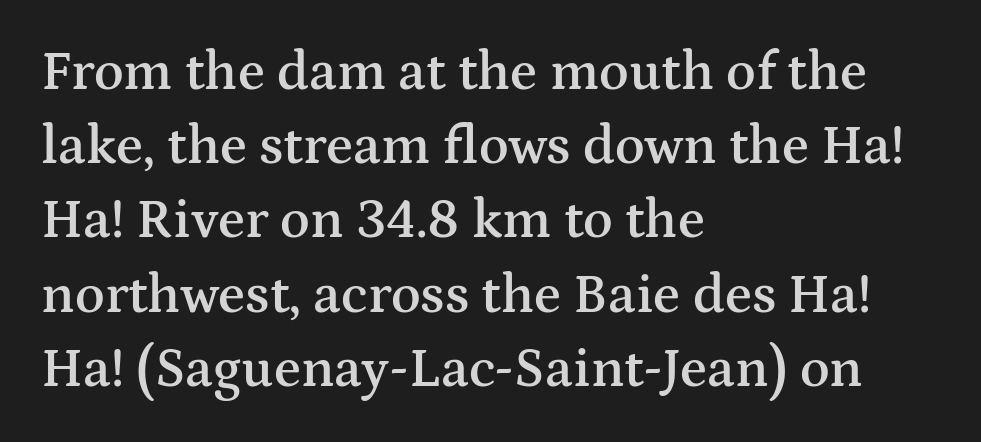
Q: Is the text bold? A: Semi-bold.
Q: Is the text italic (slanted)? A: No, it is upright.
Q: Is the typeface a serif or a sans-serif typeface? A: Serif.
Q: Is the text underlined? A: No.
Q: How is the paragraph aligned? A: Left-aligned.
Q: Is the spacing between letters normal or unusually wide? A: Normal.
Q: Is the spacing between lines tight, normal or loose? A: Normal.
Q: Width (condensed, normal, or wide)? A: Wide.
Q: Stroke contrast? A: Medium.
Q: x-height? A: Medium.
Q: Monospaced? A: No.
